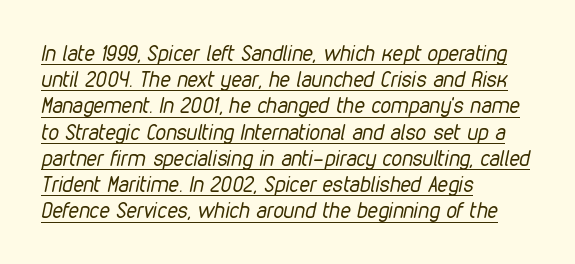
The rendering anchors every line to the left-hand side. Compared with a typical body face, this is equally light or lighter still. This block has exactly the height ordinary leading produces. The words here are underlined. The letterforms sit shoulder to shoulder at normal distance. Every character sits at an angle, as italics do.
